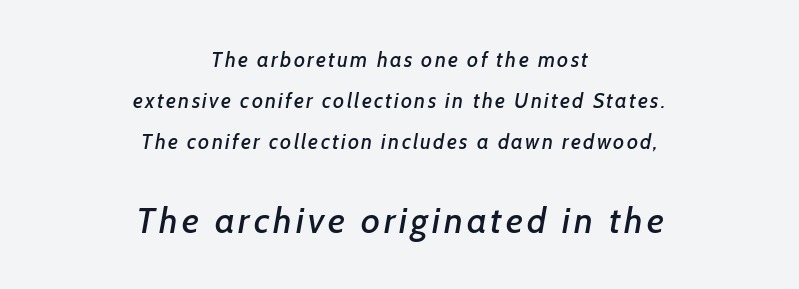
Q: Is the typeface a serif or a sans-serif typeface? A: Sans-serif.
Q: Is the text underlined? A: No.
Q: How is the paragraph aligned? A: Centered.
Q: Is the spacing between lines tight, normal or loose? A: Loose.
Q: Which block of text is set in a larger size, the first (top) or the second (bottom)? A: The second (bottom) one.
Q: Width (condensed, normal, or wide)? A: Normal.
Q: Stroke contrast? A: Low.
Q: x-height? A: Medium.
Q: Monospaced? A: No.
